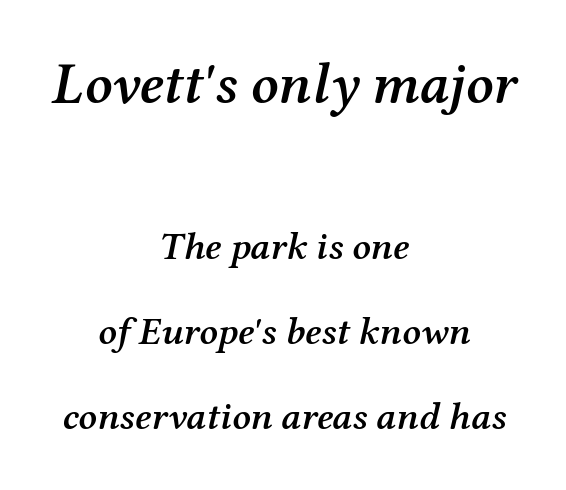
{"serif": "yes", "italic": "yes", "lean": "right", "slant_degrees": 12, "bold": "semi", "weight": "semibold", "width": "normal", "stroke_contrast": "medium", "x_height": "medium", "monospaced": "no", "underline": "no", "align": "center", "line_spacing": "loose", "line_spacing_ratio": 2.18, "letter_spacing": "normal", "letter_spacing_em": 0.0, "larger_block": "first", "size_ratio": 1.49, "glyph_px": 58}
